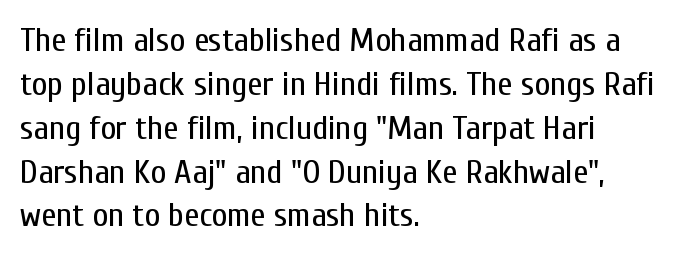
There is no visible air inserted between adjacent glyphs. Stems and bowls with no extra thickness — not bold. Looks like regular typesetting: each glyph gets only the width it needs. This sample uses an upright cut, with every glyph sitting square on the baseline. Short and long lines alike share a common starting point at left. This rendering features lettering with no underline.
